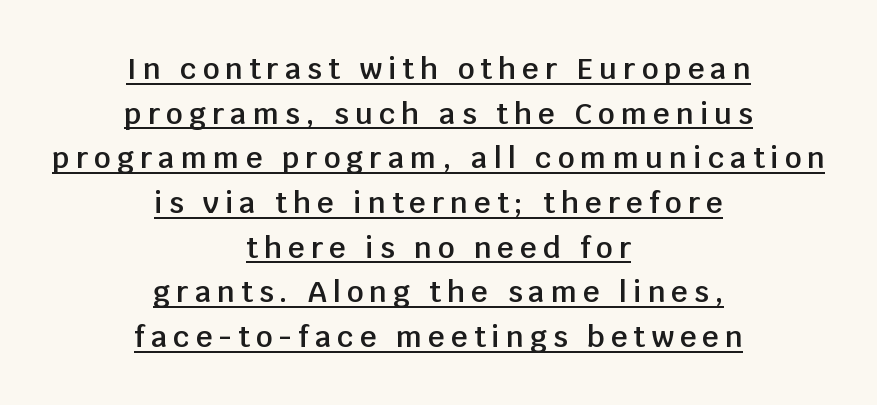
Q: Is the text bold? A: Semi-bold.
Q: Is the text italic (slanted)? A: No, it is upright.
Q: Is the typeface a serif or a sans-serif typeface? A: Sans-serif.
Q: Is the text underlined? A: Yes.
Q: How is the paragraph aligned? A: Centered.
Q: Is the spacing between letters normal or unusually wide? A: Unusually wide.
Q: Is the spacing between lines tight, normal or loose? A: Normal.
Q: Width (condensed, normal, or wide)? A: Normal.
Q: Stroke contrast? A: Low.
Q: x-height? A: Large.
Q: Monospaced? A: No.
